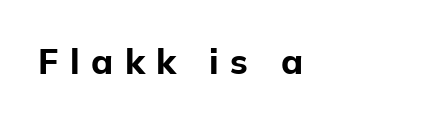
{"serif": "no", "italic": "no", "bold": "yes", "weight": "bold", "width": "normal", "stroke_contrast": "low", "x_height": "medium", "monospaced": "no", "underline": "no", "letter_spacing": "wide", "letter_spacing_em": 0.33, "glyph_px": 35}
